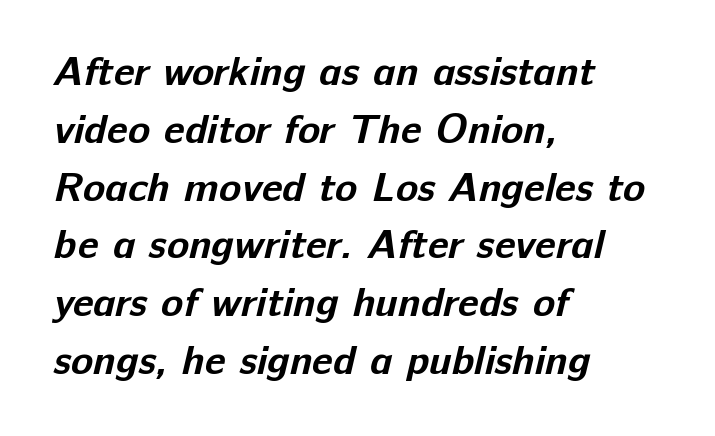
Q: Is the text bold? A: Yes.
Q: Is the typeface a serif or a sans-serif typeface? A: Sans-serif.
Q: Is the text underlined? A: No.
Q: How is the paragraph aligned? A: Left-aligned.
Q: Is the spacing between letters normal or unusually wide? A: Normal.
Q: Is the spacing between lines tight, normal or loose? A: Normal.
Q: Width (condensed, normal, or wide)? A: Normal.
Q: Stroke contrast? A: Low.
Q: x-height? A: Medium.
Q: Monospaced? A: No.
